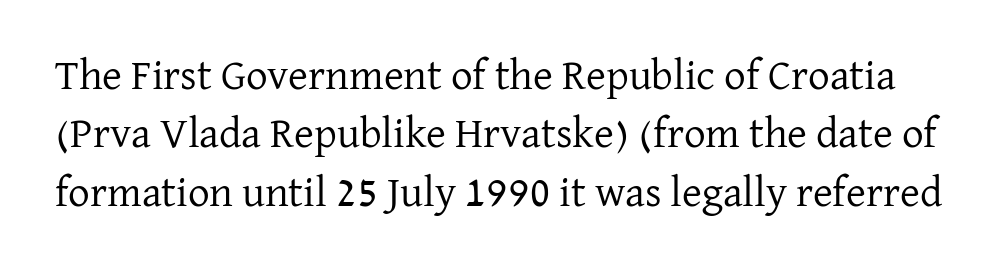
The image shows 43 px regular-weight serif type, upright; set normal line spacing (1.36x), normal letter spacing, not underlined; low stroke contrast and a medium x-height.
